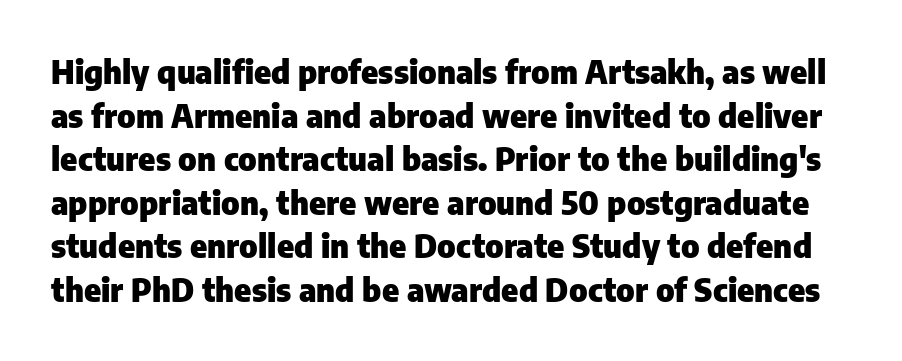
Q: Is the text bold? A: Yes.
Q: Is the text italic (slanted)? A: No, it is upright.
Q: Is the typeface a serif or a sans-serif typeface? A: Sans-serif.
Q: Is the text underlined? A: No.
Q: Is the spacing between letters normal or unusually wide? A: Normal.
Q: Is the spacing between lines tight, normal or loose? A: Normal.
Q: Width (condensed, normal, or wide)? A: Normal.
Q: Stroke contrast? A: Low.
Q: x-height? A: Medium.
Q: Monospaced? A: No.
